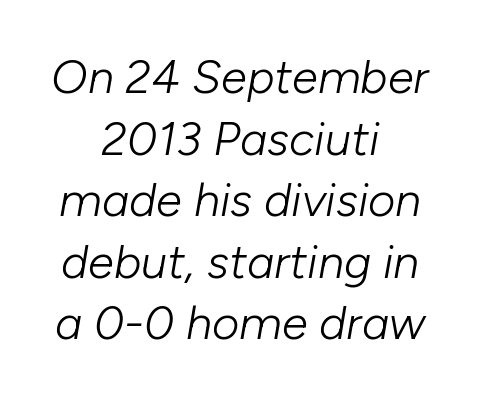
Beneath every word, the page is bare. Evenly set lines give the paragraph a standard silhouette. Caption: standard tracking, unaltered. Is this a fixed-width face? No — the glyphs have proportional, varying widths. Both edges are ragged and mirror each other, which tells us the setting is centered. This is oblique type, the kind used for emphasis or titles.
